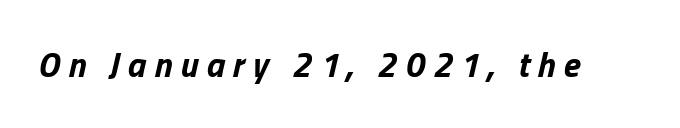
The tracking jumps out immediately: characters are airy and widely separated. Tall strokes in this sample are angled rather than plumb. Looks like regular typesetting: each glyph gets only the width it needs. The passage shown is not underscored anywhere.
